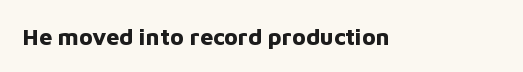
The image shows 23 px bold type, upright; set normal letter spacing, not underlined.
